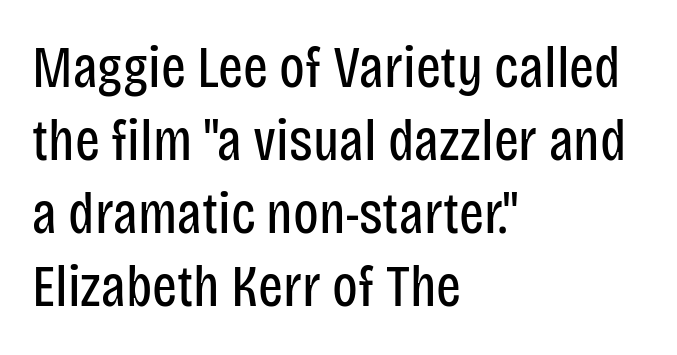
The image shows 59 px regular-weight, condensed sans-serif type, upright; set left-aligned, line spacing 1.24x, normal letter spacing, not underlined; low stroke contrast and a large x-height.
